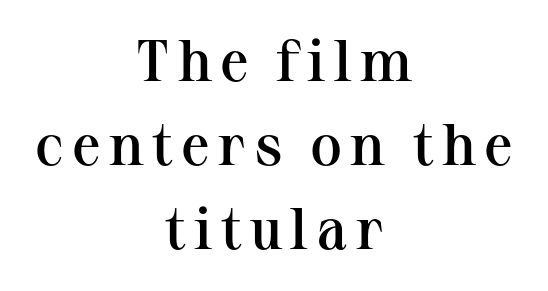
The image shows 58 px semibold serif type, upright; set centered, normal line spacing (1.45x), not underlined; medium stroke contrast and a medium x-height.
